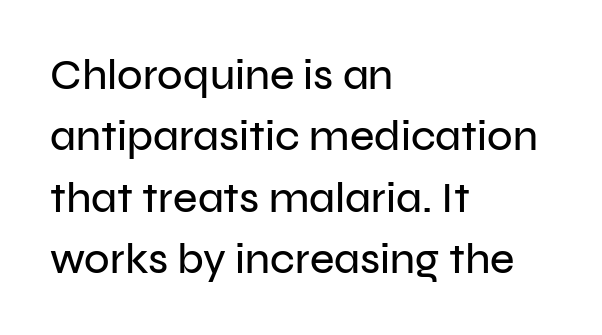
The image shows 42 px sans-serif type, upright; set left-aligned, normal line spacing (1.46x), normal letter spacing, not underlined; low stroke contrast and a medium x-height.
